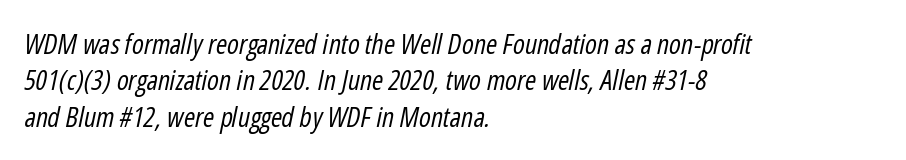
Q: Is the text bold? A: No.
Q: Is the text italic (slanted)? A: Yes, it leans right by about 12 degrees.
Q: Is the text underlined? A: No.
Q: How is the paragraph aligned? A: Left-aligned.
Q: Is the spacing between letters normal or unusually wide? A: Normal.
Q: Is the spacing between lines tight, normal or loose? A: Normal.
